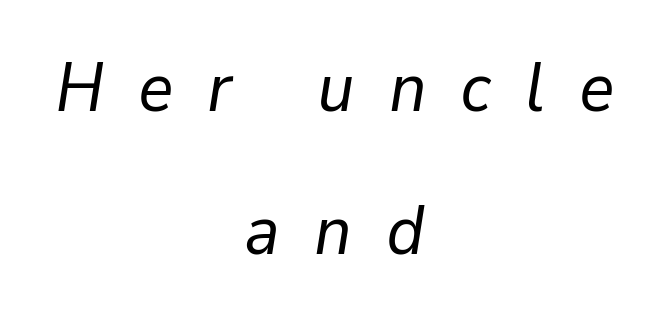
{"italic": "yes", "lean": "right", "slant_degrees": 9, "bold": "no", "weight": "regular", "width": "normal", "stroke_contrast": "low", "x_height": "medium", "monospaced": "no", "underline": "no", "align": "center", "line_spacing": "loose", "line_spacing_ratio": 2.07, "letter_spacing": "wide", "letter_spacing_em": 0.49, "glyph_px": 69}
